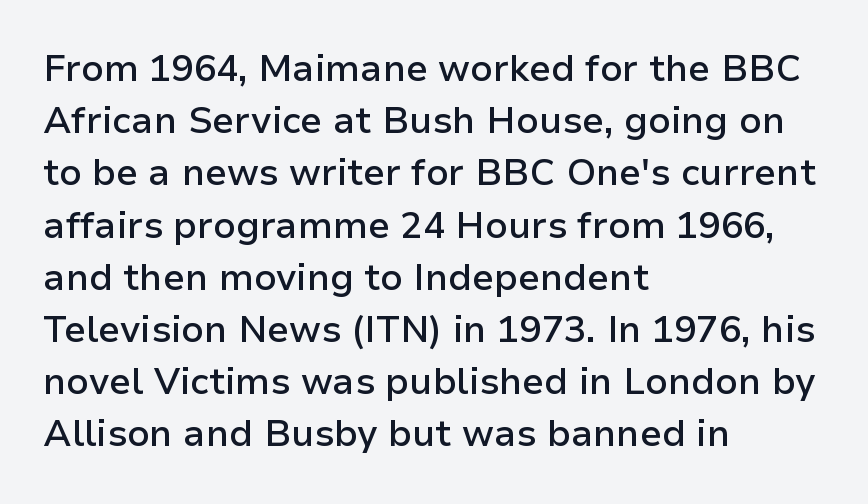
The face used here is a sans, in the tradition of grotesques and geometrics. Looks like regular typesetting: each glyph gets only the width it needs. Reading down the column, the eye jumps a familiar distance to each next line. The lines in this sample share a left origin and differ only in where they stop. What weight is shown? A semibold, between regular and bold. Nobody touched the tracking dial on this one.
